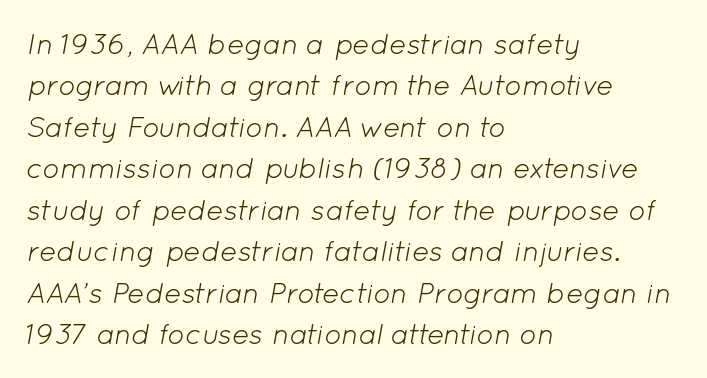
The image shows 29 px light type, italic (leaning right); set left-aligned, normal line spacing (1.43x), normal letter spacing, not underlined; low stroke contrast and a medium x-height.
